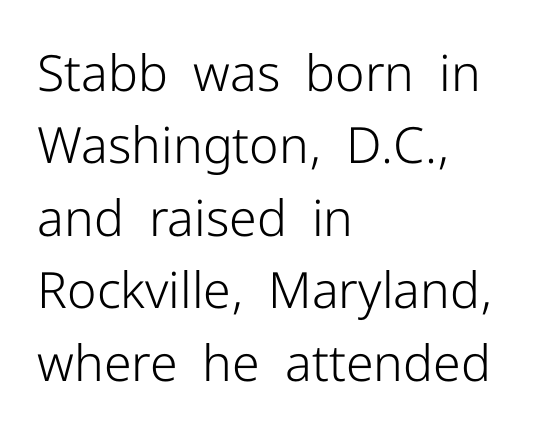
Q: Is the text bold? A: No.
Q: Is the text italic (slanted)? A: No, it is upright.
Q: Is the typeface a serif or a sans-serif typeface? A: Sans-serif.
Q: Is the text underlined? A: No.
Q: How is the paragraph aligned? A: Left-aligned.
Q: Is the spacing between letters normal or unusually wide? A: Normal.
Q: Is the spacing between lines tight, normal or loose? A: Normal.
Q: Width (condensed, normal, or wide)? A: Normal.
Q: Stroke contrast? A: Low.
Q: x-height? A: Medium.
Q: Monospaced? A: No.
